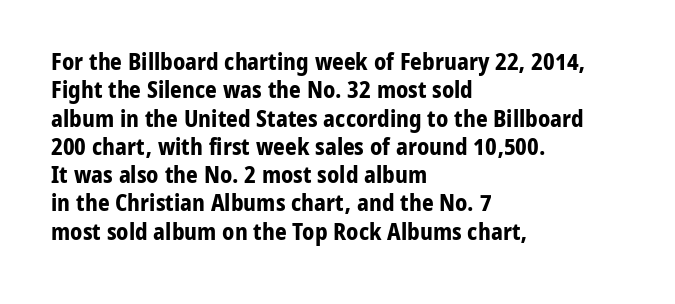
Q: Is the text bold? A: Yes.
Q: Is the text italic (slanted)? A: No, it is upright.
Q: Is the text underlined? A: No.
Q: How is the paragraph aligned? A: Left-aligned.
Q: Is the spacing between letters normal or unusually wide? A: Normal.
